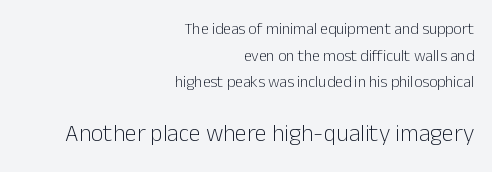
{"italic": "no", "bold": "no", "underline": "no", "align": "right", "line_spacing": "normal", "line_spacing_ratio": 1.66, "letter_spacing": "normal", "letter_spacing_em": 0.0, "larger_block": "second", "size_ratio": 1.5, "glyph_px": 24}
